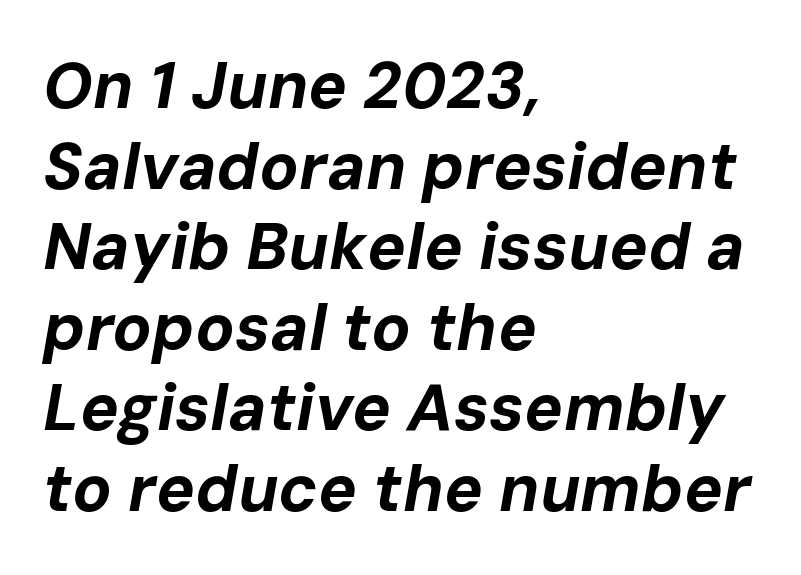
The image shows 65 px bold type, italic (leaning right); set left-aligned, line spacing 1.24x, normal letter spacing, not underlined; low stroke contrast and a medium x-height.
